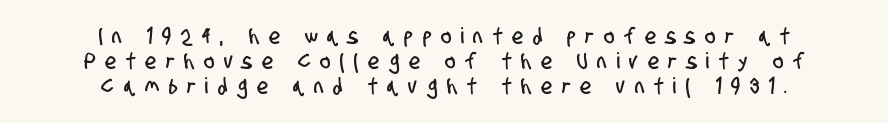
{"underline": "no", "align": "center", "line_spacing": "tight", "line_spacing_ratio": 1.13, "letter_spacing": "wide", "letter_spacing_em": 0.45, "glyph_px": 22}
